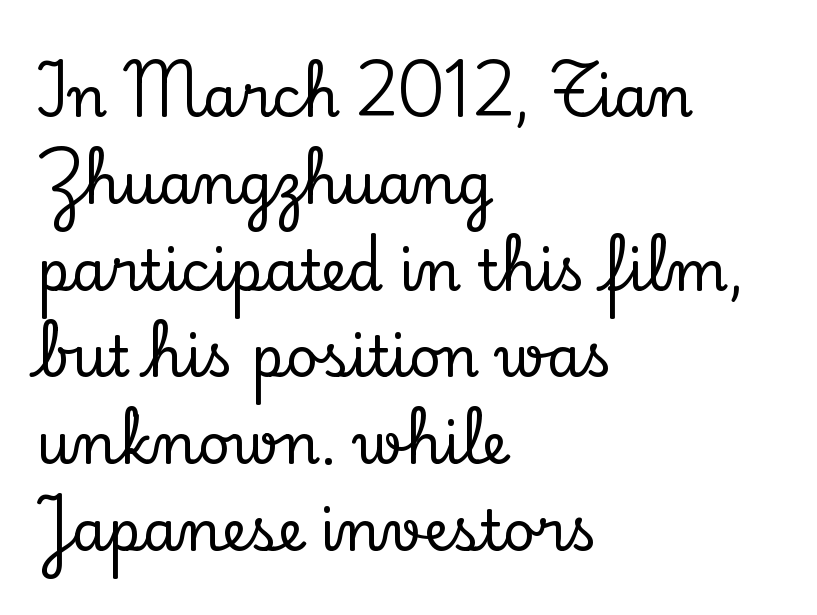
The image shows 56 px serif type, upright; set left-aligned, normal line spacing (1.55x), normal letter spacing, not underlined; low stroke contrast and a small x-height.
